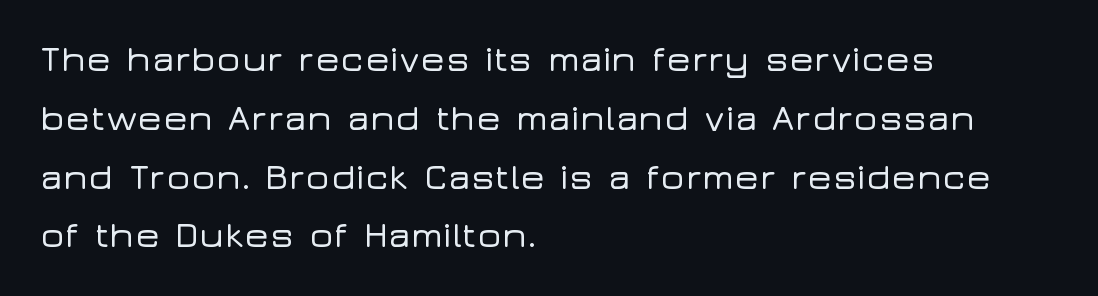
The image shows 37 px wide sans-serif type, upright; set left-aligned, normal line spacing (1.59x), normal letter spacing, not underlined; low stroke contrast and a medium x-height.
